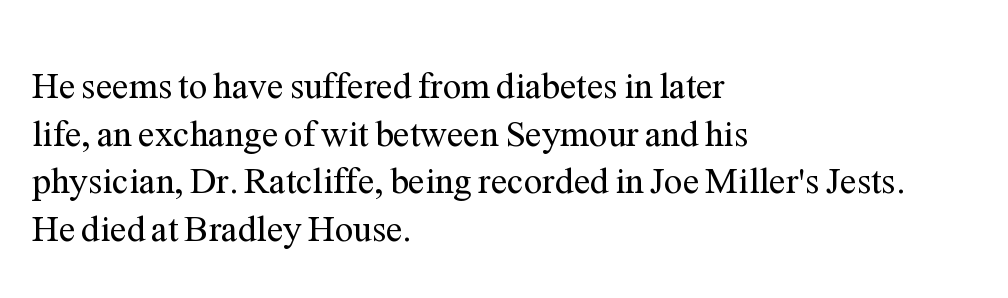
Q: Is the text bold? A: No.
Q: Is the text italic (slanted)? A: No, it is upright.
Q: Is the typeface a serif or a sans-serif typeface? A: Serif.
Q: Is the text underlined? A: No.
Q: How is the paragraph aligned? A: Left-aligned.
Q: Is the spacing between letters normal or unusually wide? A: Normal.
Q: Is the spacing between lines tight, normal or loose? A: Normal.
Q: Width (condensed, normal, or wide)? A: Normal.
Q: Stroke contrast? A: Medium.
Q: x-height? A: Medium.
Q: Monospaced? A: No.
